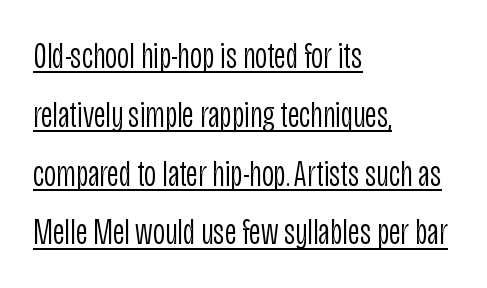
Q: Is the text bold? A: No.
Q: Is the text italic (slanted)? A: No, it is upright.
Q: Is the typeface a serif or a sans-serif typeface? A: Sans-serif.
Q: Is the text underlined? A: Yes.
Q: How is the paragraph aligned? A: Left-aligned.
Q: Is the spacing between letters normal or unusually wide? A: Normal.
Q: Is the spacing between lines tight, normal or loose? A: Normal.
Q: Width (condensed, normal, or wide)? A: Condensed.
Q: Stroke contrast? A: Low.
Q: x-height? A: Large.
Q: Monospaced? A: No.
